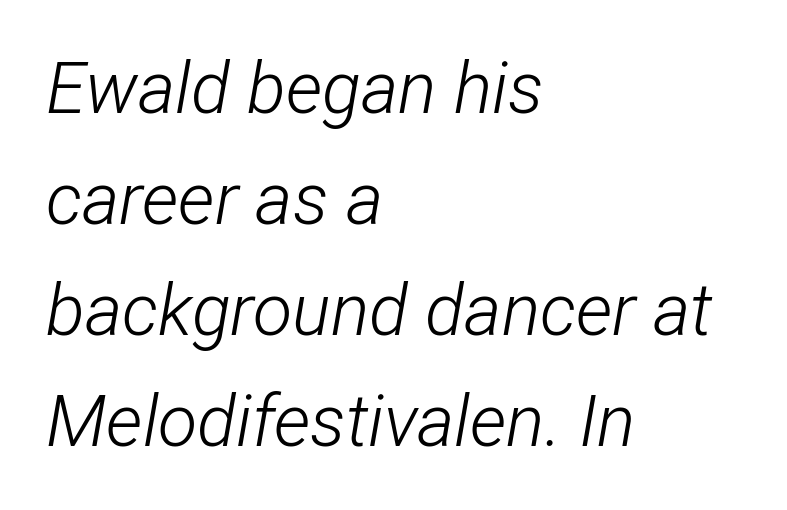
The image shows 72 px light, condensed type, italic (leaning right); set left-aligned, normal line spacing (1.54x), normal letter spacing, not underlined; low stroke contrast and a medium x-height.
